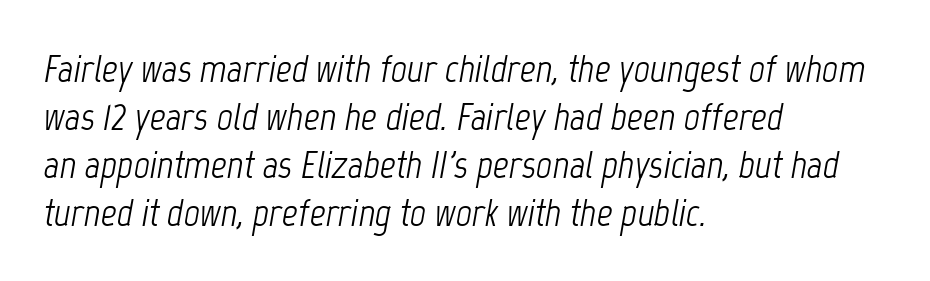
Q: Is the text bold? A: No.
Q: Is the text italic (slanted)? A: Yes, it leans right by about 12 degrees.
Q: Is the text underlined? A: No.
Q: How is the paragraph aligned? A: Left-aligned.
Q: Is the spacing between letters normal or unusually wide? A: Normal.
Q: Width (condensed, normal, or wide)? A: Condensed.
Q: Stroke contrast? A: Low.
Q: x-height? A: Medium.
Q: Monospaced? A: No.
